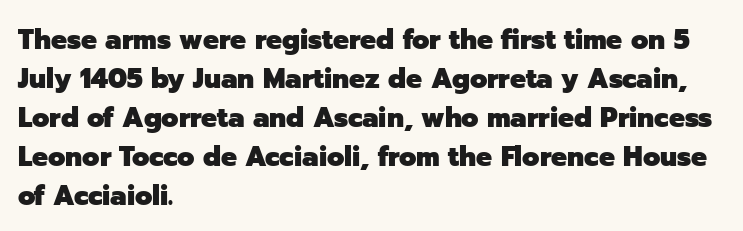
Q: Is the text bold? A: Yes.
Q: Is the text italic (slanted)? A: No, it is upright.
Q: Is the typeface a serif or a sans-serif typeface? A: Sans-serif.
Q: Is the text underlined? A: No.
Q: How is the paragraph aligned? A: Left-aligned.
Q: Is the spacing between letters normal or unusually wide? A: Normal.
Q: Is the spacing between lines tight, normal or loose? A: Normal.
Q: Width (condensed, normal, or wide)? A: Normal.
Q: Stroke contrast? A: Low.
Q: x-height? A: Medium.
Q: Monospaced? A: No.
